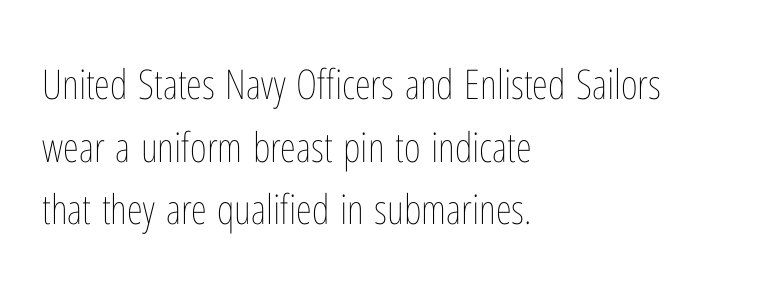
Casual observation: everything's shoved over to the left. Weight: regular or lighter. Lines of text with bare space underneath. If you measured baseline to baseline, you'd find a middling distance.
